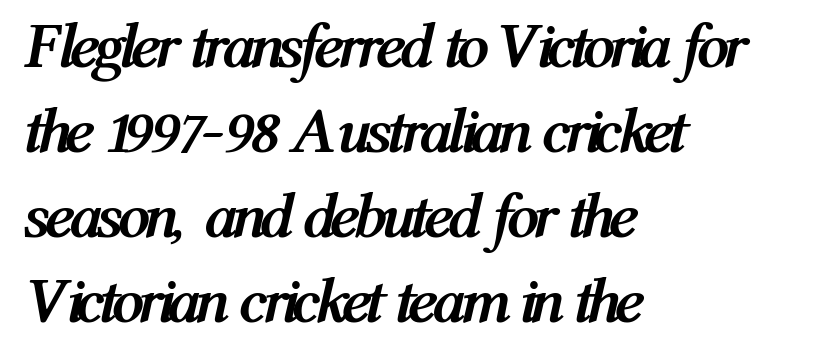
The image shows 64 px semibold, condensed type, italic (leaning right); set left-aligned, normal line spacing (1.33x), normal letter spacing, not underlined; medium stroke contrast and a medium x-height.
